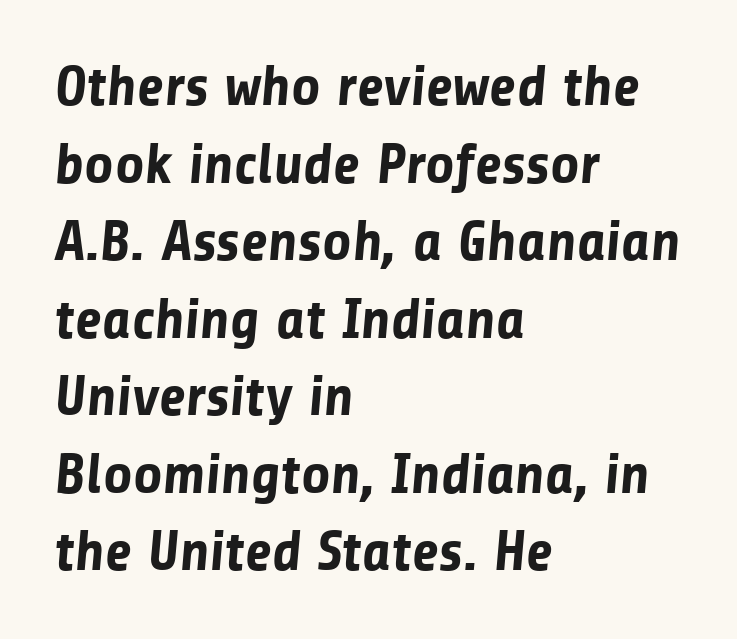
The image shows 57 px bold sans-serif type; set left-aligned, normal line spacing (1.36x), normal letter spacing, not underlined; low stroke contrast and a medium x-height.
